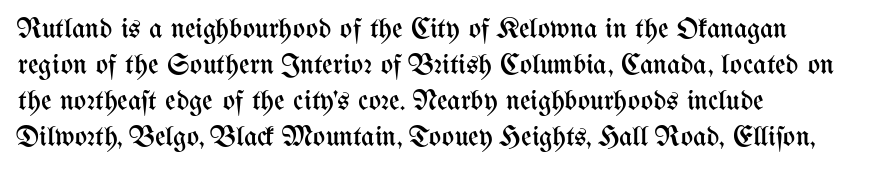
{"italic": "no", "bold": "no", "weight": "regular", "width": "condensed", "stroke_contrast": "medium", "x_height": "medium", "monospaced": "no", "underline": "no", "align": "left", "line_spacing_ratio": 1.24, "letter_spacing": "normal", "letter_spacing_em": 0.0, "glyph_px": 29}
